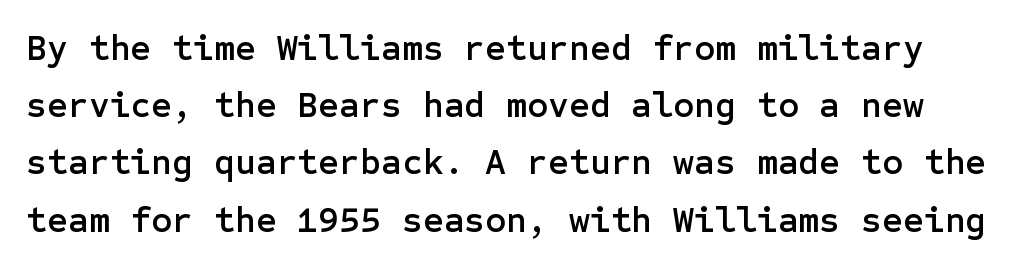
{"serif": "no", "italic": "no", "width": "normal", "stroke_contrast": "low", "x_height": "medium", "underline": "no", "line_spacing": "normal", "line_spacing_ratio": 1.59, "letter_spacing": "normal", "letter_spacing_em": 0.0, "glyph_px": 36}
